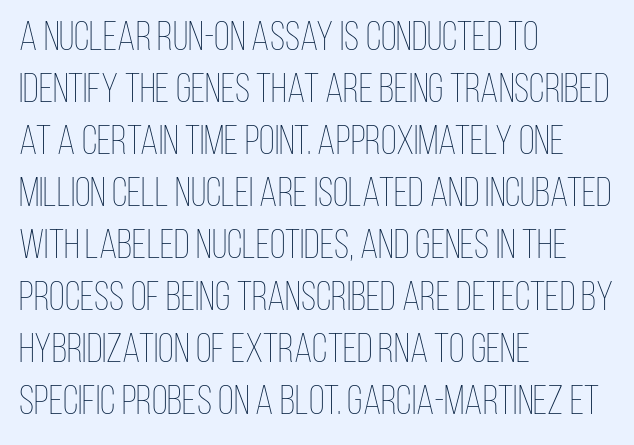
The letters advance in unequal steps, a hallmark of proportional type. If you measured baseline to baseline, you'd find a middling distance. Line beginnings align vertically; line endings do not. Ink coverage per letter is moderate at most.
